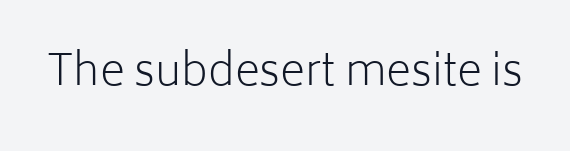
Q: Is the text bold? A: No.
Q: Is the text italic (slanted)? A: No, it is upright.
Q: Is the typeface a serif or a sans-serif typeface? A: Sans-serif.
Q: Is the text underlined? A: No.
Q: Is the spacing between letters normal or unusually wide? A: Normal.
Q: Width (condensed, normal, or wide)? A: Normal.
Q: Stroke contrast? A: Low.
Q: x-height? A: Medium.
Q: Monospaced? A: No.
